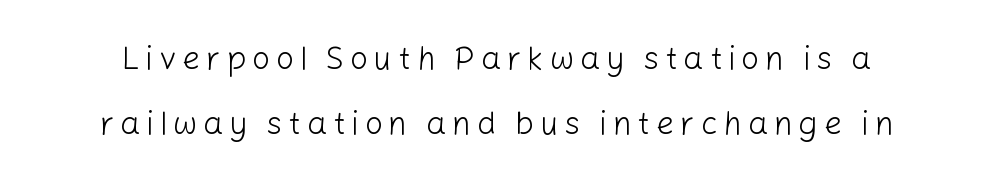
Q: Is the text bold? A: No.
Q: Is the text italic (slanted)? A: No, it is upright.
Q: Is the typeface a serif or a sans-serif typeface? A: Sans-serif.
Q: Is the text underlined? A: No.
Q: Is the spacing between lines tight, normal or loose? A: Loose.
Q: Width (condensed, normal, or wide)? A: Normal.
Q: Stroke contrast? A: Low.
Q: x-height? A: Medium.
Q: Monospaced? A: No.
